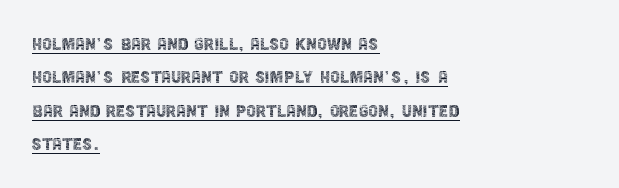
Q: Is the text bold? A: No.
Q: Is the text italic (slanted)? A: No, it is upright.
Q: Is the text underlined? A: Yes.
Q: How is the paragraph aligned? A: Left-aligned.
Q: Is the spacing between letters normal or unusually wide? A: Normal.
Q: Is the spacing between lines tight, normal or loose? A: Normal.
